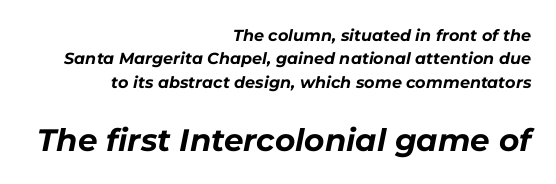
Slant detected: the letters are inclined. The letters sit at their default tracking, neither squeezed nor spread. The passage shown is typed in a proportional face where columns would drift. Students, observe: this is what conventionally led text looks like. The strokes are fattened all the way to bold.
